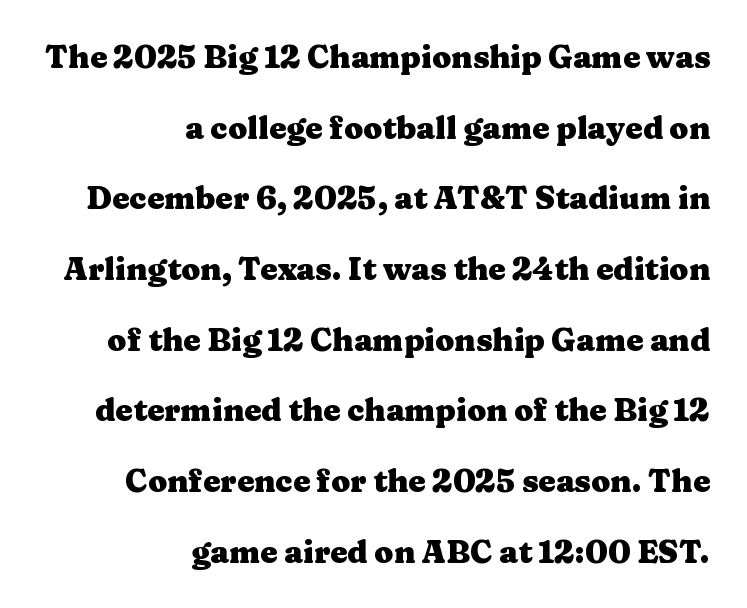
Look at the stroke-to-counter ratio: heavy, a bold. Here the designer chose a conventional face with non-uniform glyph widths. This sample uses an upright cut, with every glyph sitting square on the baseline. In CSS terms this would be text-align: right. Does extra space separate the letters? No, they use regular spacing.
